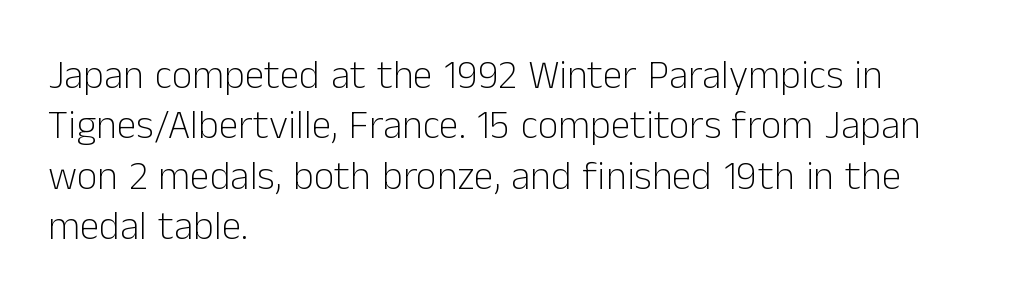
The image shows 40 px light sans-serif type, upright; set left-aligned, normal line spacing (1.26x), normal letter spacing, not underlined; low stroke contrast and a medium x-height.
